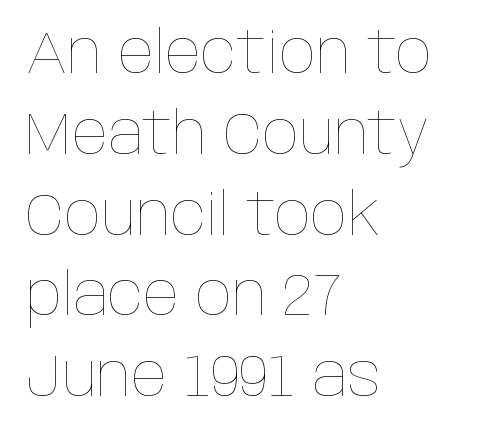
Q: Is the text bold? A: No.
Q: Is the text italic (slanted)? A: No, it is upright.
Q: Is the text underlined? A: No.
Q: How is the paragraph aligned? A: Left-aligned.
Q: Is the spacing between letters normal or unusually wide? A: Normal.
Q: Is the spacing between lines tight, normal or loose? A: Normal.
Q: Width (condensed, normal, or wide)? A: Condensed.
Q: Stroke contrast? A: Low.
Q: x-height? A: Large.
Q: Monospaced? A: No.
